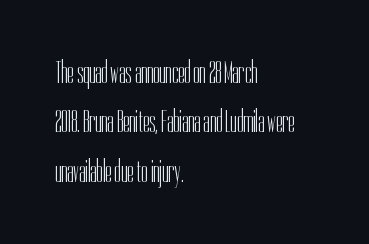
The image shows 32 px light, condensed sans-serif type, upright; set left-aligned, normal line spacing (1.54x), normal letter spacing, not underlined; low stroke contrast and a medium x-height.
